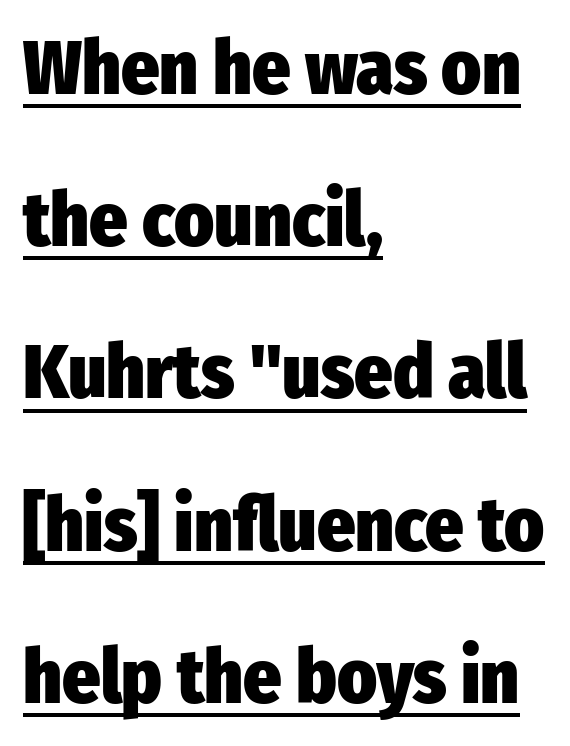
The image shows 75 px heavy, condensed sans-serif type, upright; set left-aligned, loose line spacing (2.03x), normal letter spacing, underlined; low stroke contrast and a medium x-height.
